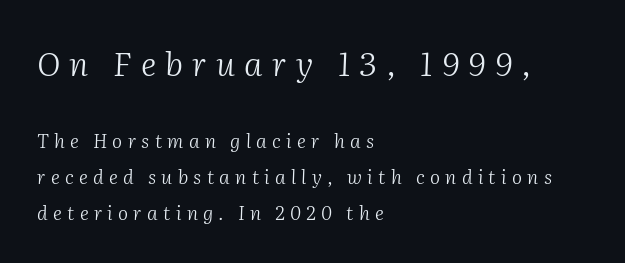
Are there feet on the stems? There are — it's a serif. Is the lower block the larger one? No — the upper block carries the bigger type. A clean baseline with only descenders dipping below it. The rag falls on the right side of this text block.
